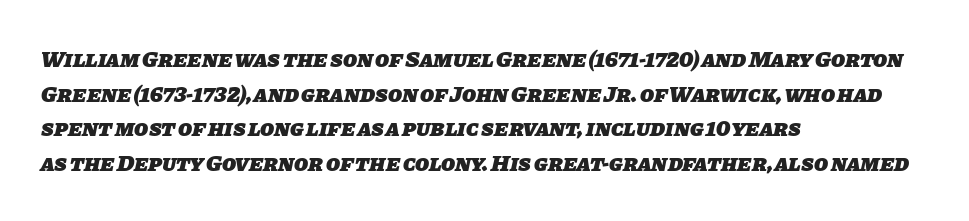
{"bold": "yes", "underline": "no", "align": "left", "line_spacing": "normal", "line_spacing_ratio": 1.51, "letter_spacing": "normal", "letter_spacing_em": 0.0, "glyph_px": 23}
